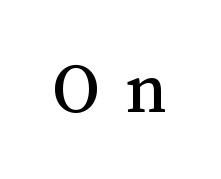
{"italic": "no", "bold": "no", "weight": "regular", "width": "normal", "stroke_contrast": "medium", "x_height": "medium", "monospaced": "no", "underline": "no", "letter_spacing": "wide", "letter_spacing_em": 0.33, "glyph_px": 75}
